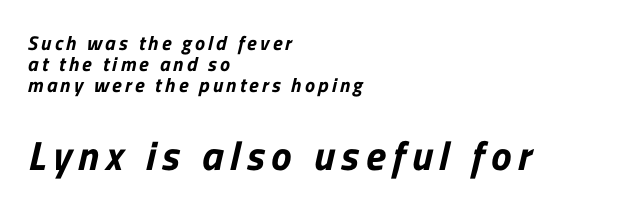
{"serif": "no", "width": "normal", "stroke_contrast": "low", "x_height": "medium", "monospaced": "no", "underline": "no", "align": "left", "line_spacing": "tight", "line_spacing_ratio": 1.06, "larger_block": "second", "size_ratio": 2.05, "glyph_px": 41}
